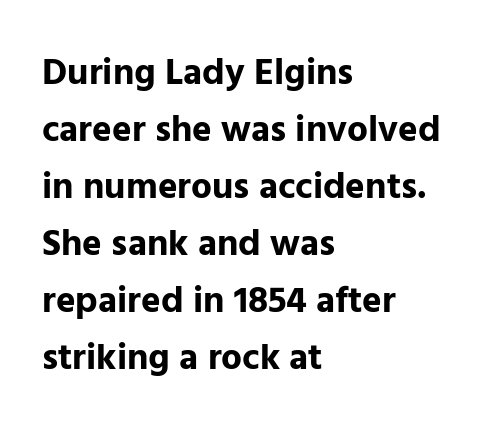
Q: Is the text bold? A: Yes.
Q: Is the text italic (slanted)? A: No, it is upright.
Q: Is the typeface a serif or a sans-serif typeface? A: Sans-serif.
Q: Is the text underlined? A: No.
Q: How is the paragraph aligned? A: Left-aligned.
Q: Is the spacing between letters normal or unusually wide? A: Normal.
Q: Is the spacing between lines tight, normal or loose? A: Normal.
Q: Width (condensed, normal, or wide)? A: Normal.
Q: Stroke contrast? A: Low.
Q: x-height? A: Medium.
Q: Monospaced? A: No.
